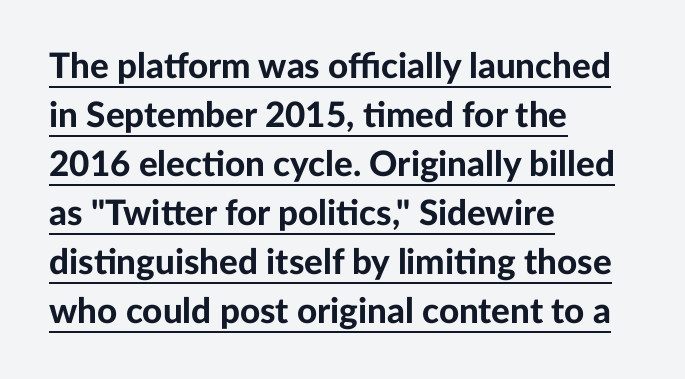
Q: Is the text bold? A: Yes.
Q: Is the text italic (slanted)? A: No, it is upright.
Q: Is the typeface a serif or a sans-serif typeface? A: Sans-serif.
Q: Is the text underlined? A: Yes.
Q: How is the paragraph aligned? A: Left-aligned.
Q: Is the spacing between letters normal or unusually wide? A: Normal.
Q: Is the spacing between lines tight, normal or loose? A: Normal.
Q: Width (condensed, normal, or wide)? A: Normal.
Q: Stroke contrast? A: Low.
Q: x-height? A: Medium.
Q: Monospaced? A: No.
